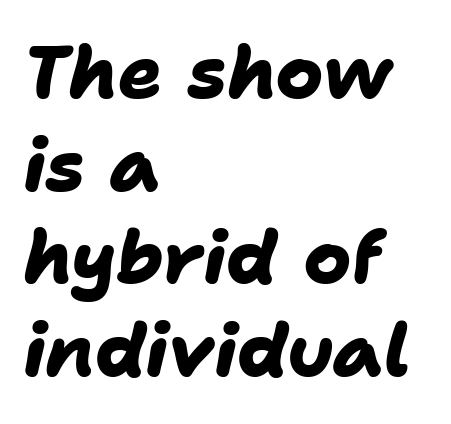
{"serif": "no", "bold": "yes", "weight": "heavy", "width": "normal", "stroke_contrast": "low", "x_height": "medium", "monospaced": "no", "underline": "no", "align": "left", "line_spacing": "normal", "line_spacing_ratio": 1.27, "letter_spacing": "normal", "letter_spacing_em": 0.0, "glyph_px": 73}
